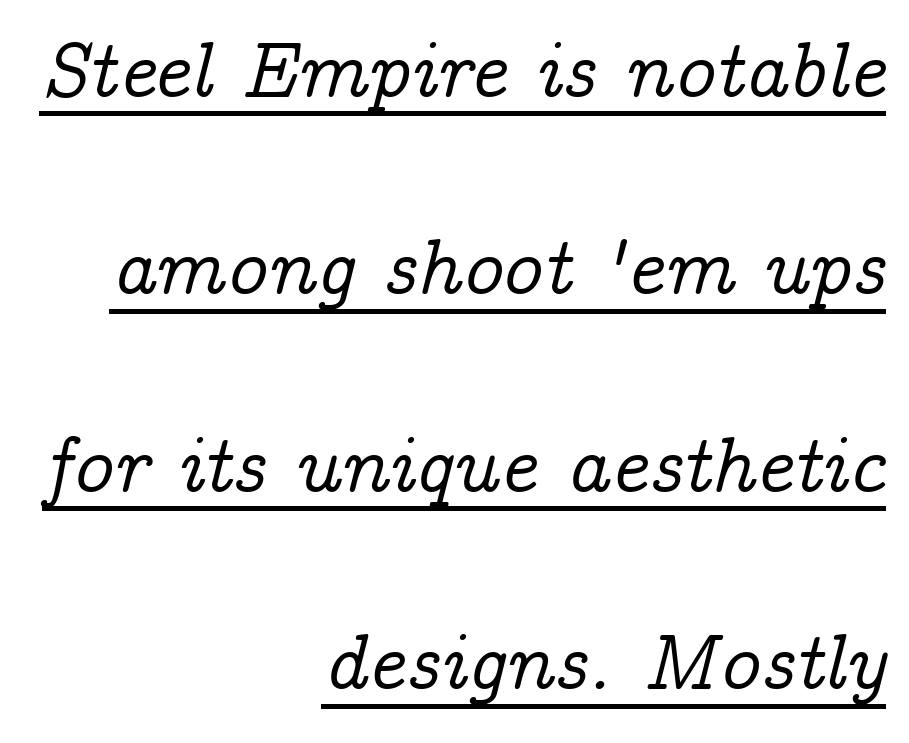
{"serif": "yes", "italic": "yes", "lean": "right", "slant_degrees": 14, "width": "normal", "stroke_contrast": "low", "x_height": "medium", "monospaced": "no", "underline": "yes", "align": "right", "line_spacing": "loose", "line_spacing_ratio": 2.5, "letter_spacing": "normal", "letter_spacing_em": 0.0, "glyph_px": 79}
